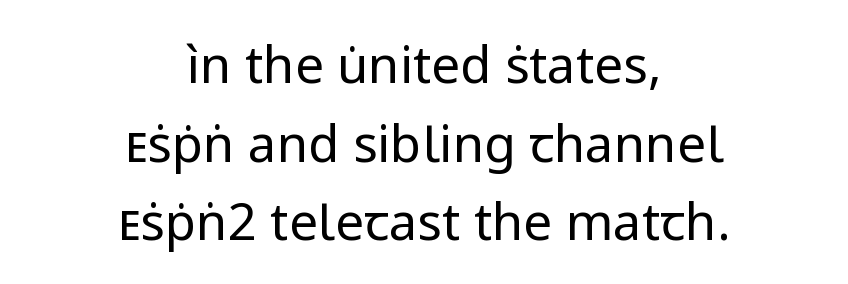
The image shows 51 px regular-weight sans-serif type, upright; set centered, normal line spacing (1.54x), normal letter spacing, not underlined; low stroke contrast and a medium x-height.
